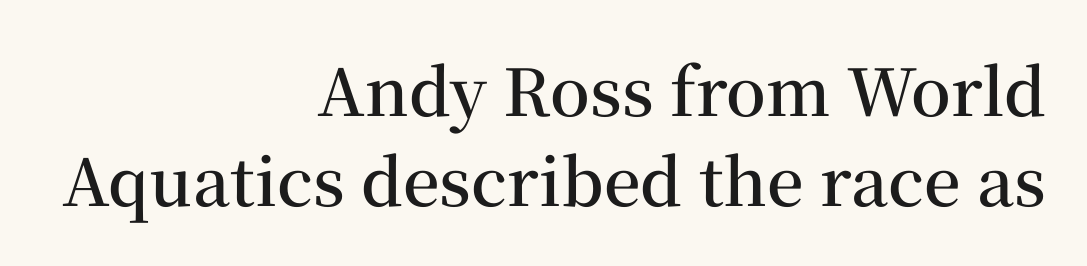
{"serif": "yes", "italic": "no", "bold": "semi", "weight": "semibold", "width": "normal", "stroke_contrast": "medium", "x_height": "medium", "monospaced": "no", "underline": "no", "align": "right", "line_spacing": "normal", "line_spacing_ratio": 1.38, "letter_spacing": "normal", "letter_spacing_em": 0.0, "glyph_px": 65}
